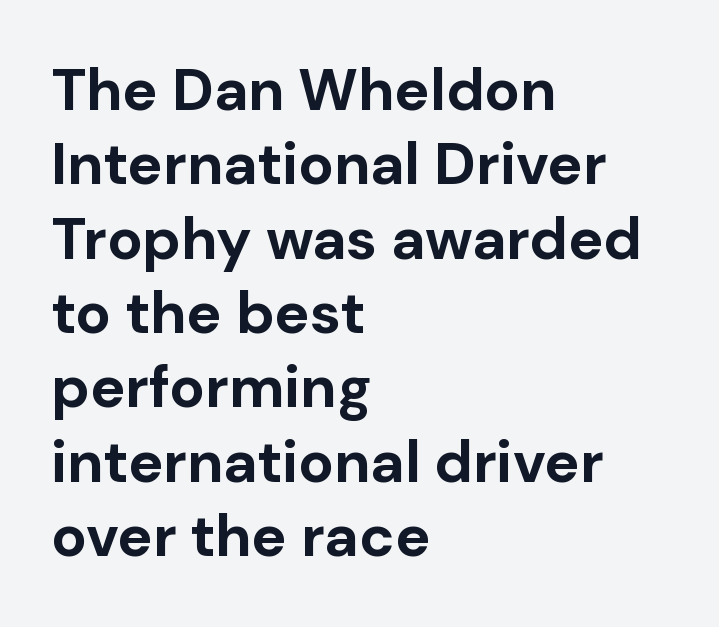
{"serif": "no", "italic": "no", "bold": "yes", "weight": "bold", "width": "normal", "stroke_contrast": "low", "x_height": "medium", "monospaced": "no", "underline": "no", "align": "left", "line_spacing": "normal", "line_spacing_ratio": 1.26, "letter_spacing": "normal", "letter_spacing_em": 0.0, "glyph_px": 59}
